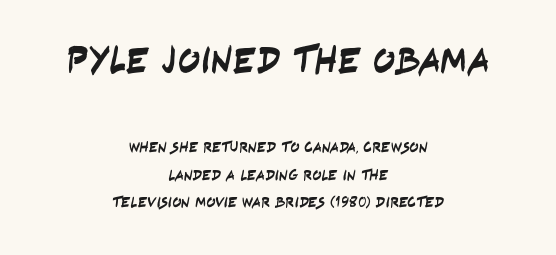
The image shows 37 px condensed sans-serif type; set centered, line spacing 1.83x, normal letter spacing, not underlined; the first (top) block is 2.47x larger; low stroke contrast and a large x-height.
